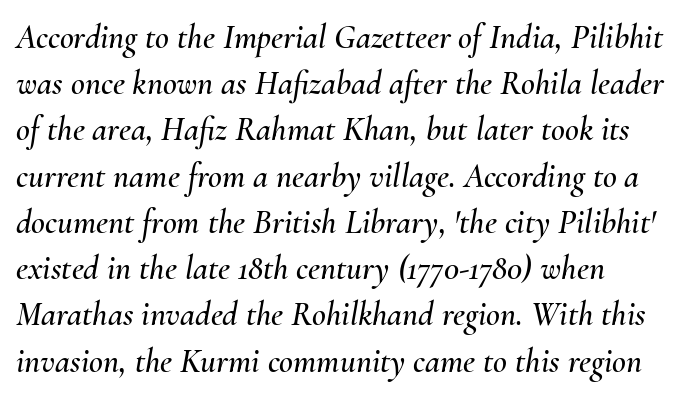
The image shows 34 px text type, italic (leaning right); set left-aligned, normal line spacing (1.36x), normal letter spacing, not underlined; medium stroke contrast and a small x-height.
